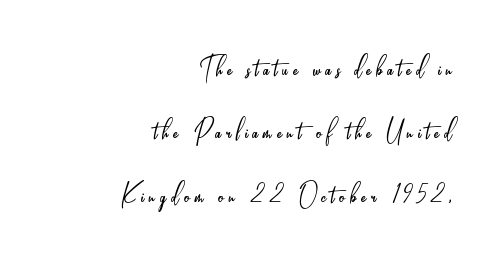
The image shows 35 px light, condensed sans-serif type; set right-aligned, line spacing 1.81x, not underlined; low stroke contrast and a small x-height.
